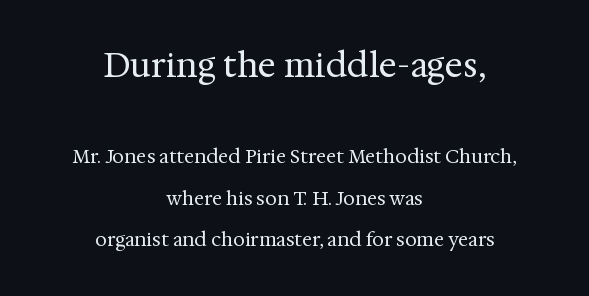
{"serif": "yes", "italic": "no", "bold": "no", "weight": "regular", "width": "normal", "stroke_contrast": "medium", "x_height": "medium", "monospaced": "no", "underline": "no", "align": "center", "line_spacing": "loose", "line_spacing_ratio": 2.18, "letter_spacing": "normal", "letter_spacing_em": 0.0, "larger_block": "first", "size_ratio": 1.79, "glyph_px": 34}
